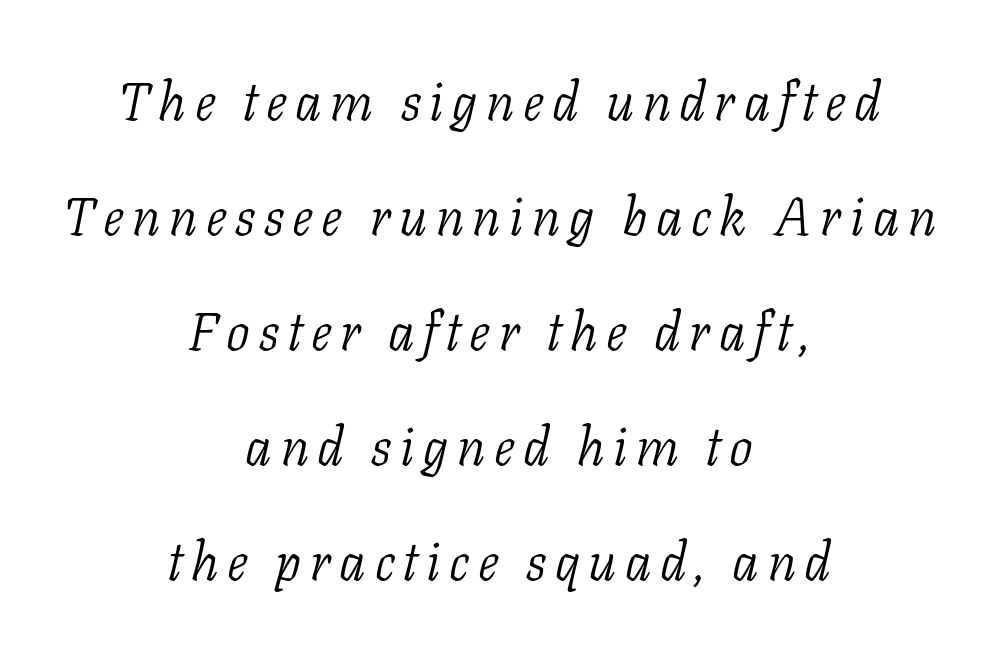
{"serif": "yes", "italic": "yes", "lean": "right", "slant_degrees": 11, "bold": "no", "weight": "light", "width": "normal", "stroke_contrast": "low", "x_height": "medium", "monospaced": "no", "underline": "no", "align": "center", "line_spacing": "loose", "line_spacing_ratio": 2.17, "glyph_px": 53}
